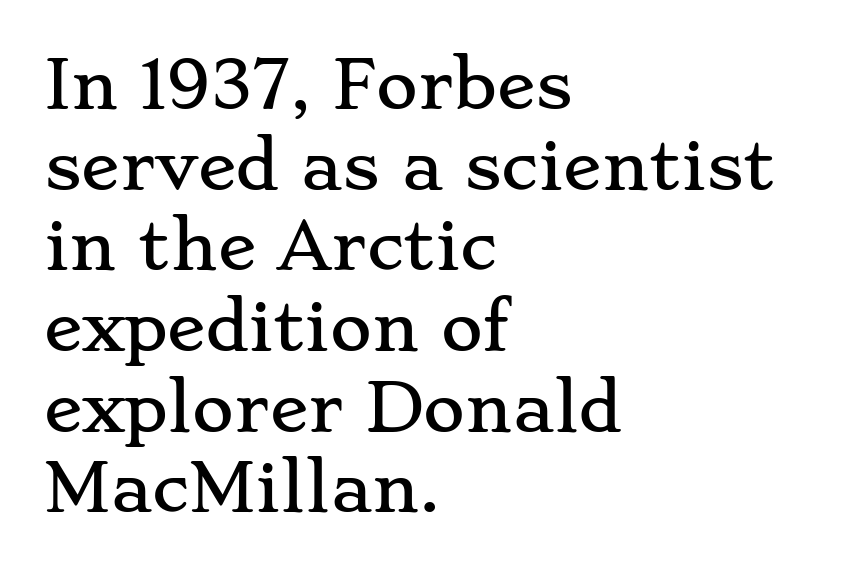
{"serif": "yes", "italic": "no", "width": "wide", "stroke_contrast": "low", "x_height": "small", "monospaced": "no", "underline": "no", "align": "left", "line_spacing": "normal", "line_spacing_ratio": 1.26, "letter_spacing": "normal", "letter_spacing_em": 0.0, "glyph_px": 64}
